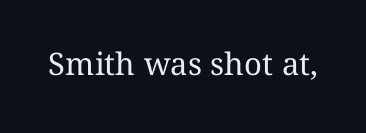
Each letter keeps its own natural width here, so spacing adapts to shape. Nobody touched the tracking dial on this one. Weight class: somewhere from thin through regular. This sample uses an upright cut, with every glyph sitting square on the baseline. The area under the type is left untouched.
